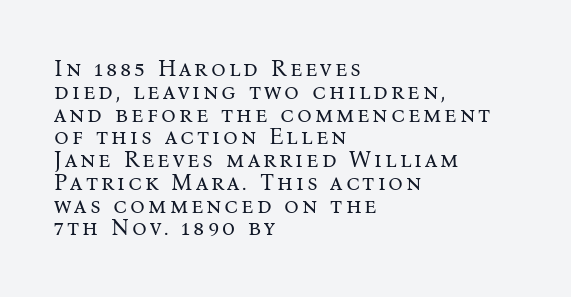
The image shows 23 px text type, upright; set left-aligned, tight line spacing (0.99x), not underlined.
